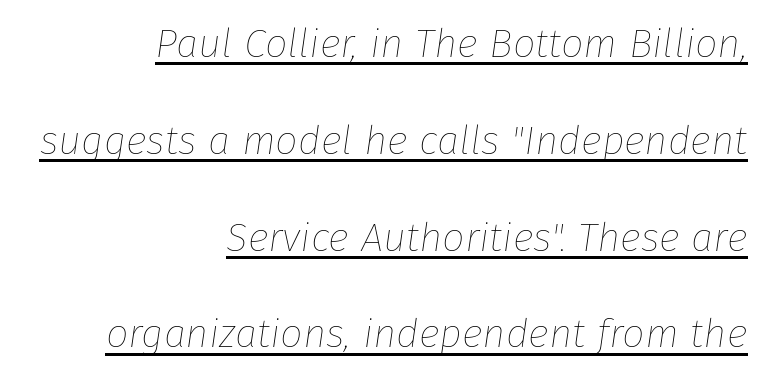
The passage is arranged like a letterhead date or caption credit — flush right. Students, observe the line beneath the letters — that is underlining. Compared with typical body copy, the letter spacing here is the same. The typography opts for an oblique posture over an upright one.
